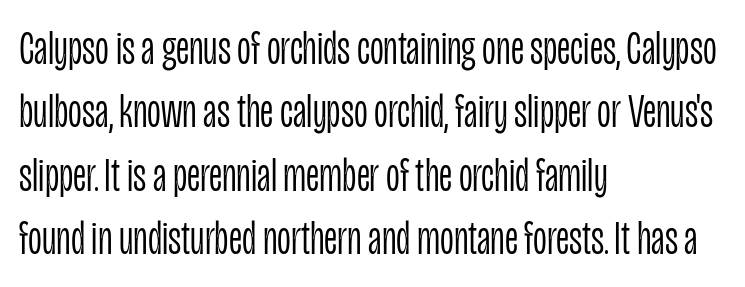
The image shows 48 px light, condensed sans-serif type, upright; set left-aligned, normal line spacing (1.32x), normal letter spacing, not underlined; low stroke contrast and a large x-height.
